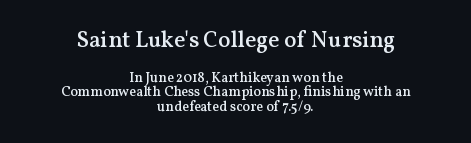
{"italic": "no", "bold": "semi", "underline": "no", "align": "center", "line_spacing": "tight", "line_spacing_ratio": 1.05, "letter_spacing": "normal", "letter_spacing_em": 0.0, "larger_block": "first", "size_ratio": 1.64, "glyph_px": 23}
